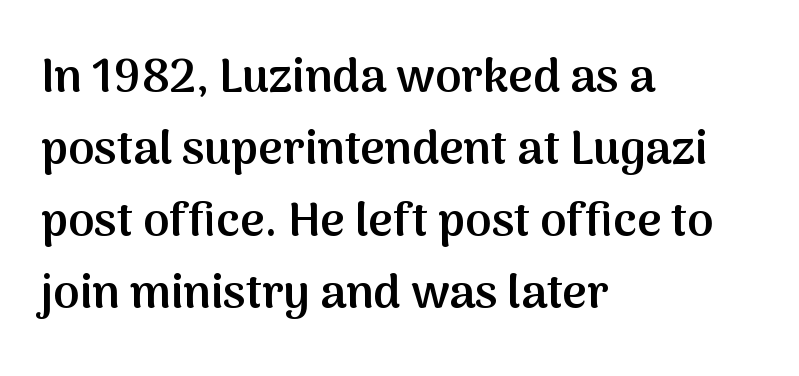
Q: Is the text bold? A: Semi-bold.
Q: Is the text italic (slanted)? A: No, it is upright.
Q: Is the typeface a serif or a sans-serif typeface? A: Sans-serif.
Q: Is the text underlined? A: No.
Q: How is the paragraph aligned? A: Left-aligned.
Q: Is the spacing between letters normal or unusually wide? A: Normal.
Q: Is the spacing between lines tight, normal or loose? A: Normal.
Q: Width (condensed, normal, or wide)? A: Normal.
Q: Stroke contrast? A: Medium.
Q: x-height? A: Medium.
Q: Monospaced? A: No.
